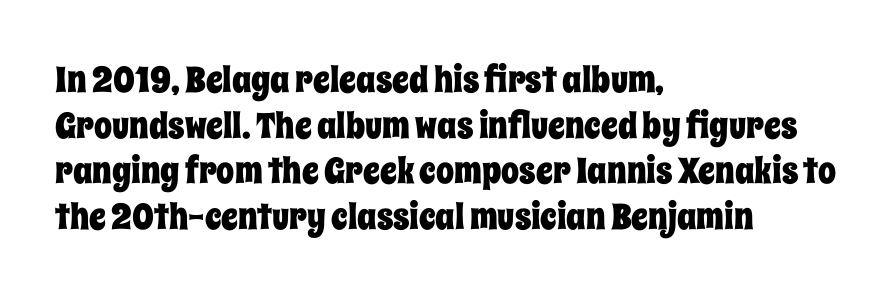
{"italic": "no", "width": "condensed", "stroke_contrast": "low", "x_height": "large", "monospaced": "no", "underline": "no", "align": "left", "line_spacing": "normal", "line_spacing_ratio": 1.27, "letter_spacing": "normal", "letter_spacing_em": 0.0, "glyph_px": 36}
